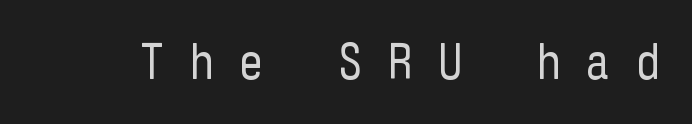
The image shows 51 px regular-weight, condensed sans-serif type, upright; set unusually wide letter spacing (+0.46 em), not underlined; low stroke contrast and a medium x-height.
